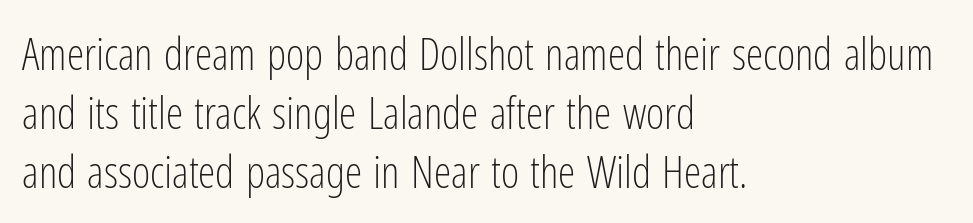
{"serif": "no", "italic": "no", "bold": "no", "weight": "light", "width": "condensed", "stroke_contrast": "low", "x_height": "medium", "monospaced": "no", "underline": "no", "align": "left", "line_spacing": "normal", "line_spacing_ratio": 1.34, "letter_spacing": "normal", "letter_spacing_em": 0.0, "glyph_px": 44}
